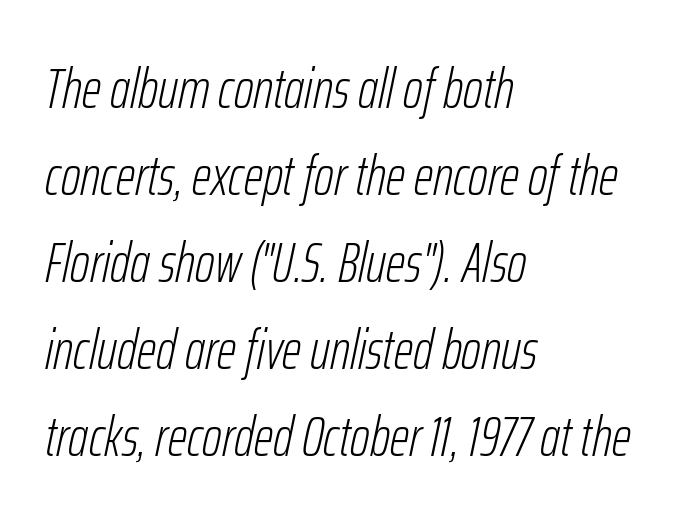
The tracking reads as untouched default to a designer's eye. Regarding leading, the lines here are spaced in the standard way. Rule under the text: the space is simply empty. All the whitespace from short lines collects on the right.
